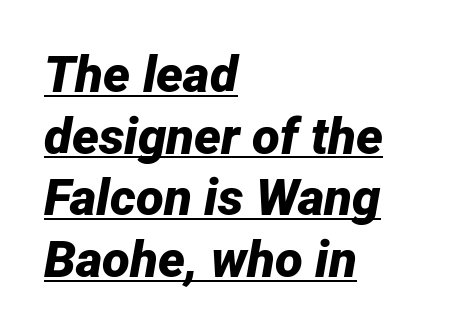
{"italic": "yes", "lean": "right", "slant_degrees": 12, "bold": "yes", "weight": "bold", "width": "normal", "stroke_contrast": "low", "x_height": "medium", "monospaced": "no", "underline": "yes", "align": "left", "line_spacing_ratio": 1.21, "letter_spacing": "normal", "letter_spacing_em": 0.0, "glyph_px": 51}
